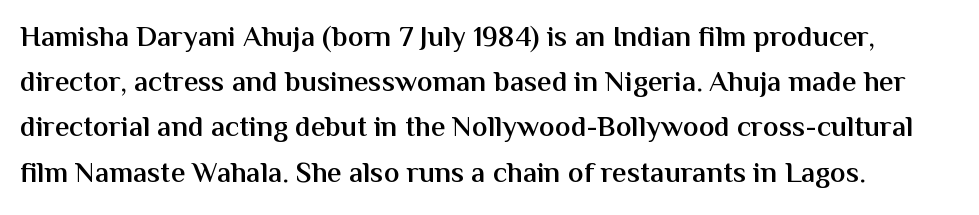
The image shows 29 px semibold sans-serif type, upright; set normal line spacing (1.56x), normal letter spacing, not underlined; medium stroke contrast and a medium x-height.
